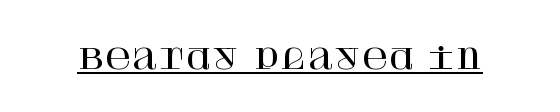
{"serif": "yes", "italic": "no", "width": "normal", "stroke_contrast": "high", "x_height": "large", "underline": "yes", "letter_spacing": "normal", "letter_spacing_em": 0.0, "glyph_px": 29}
